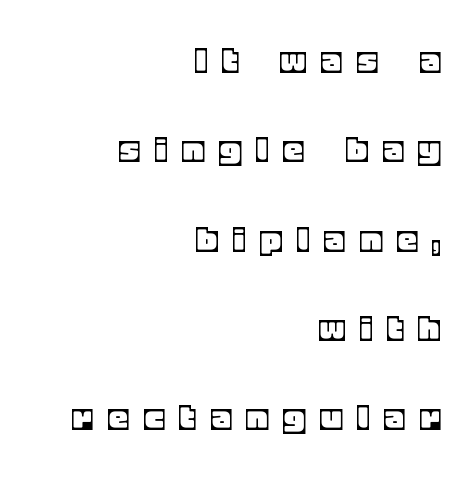
The typography opts for an upright posture over an oblique one. The typesetter chose a ragged-left arrangement here. The horizontal fit of the characters is loose and conspicuously gappy. Think of a printed novel: that variable character pitch is what you see here. Has an underline been added? It has not. A great deal of white space separates one row of letters from the next.
